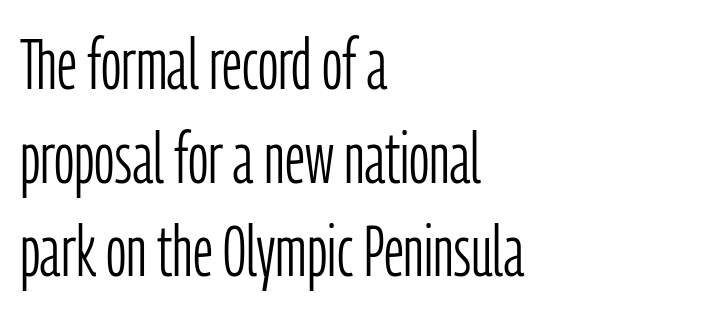
Glance below the letters and you will spot only blank space. Alignment: flush left. I'd call this a sans setting — the letters go barefoot. Compared with typical paragraphs, the rows here are spaced about the same.
